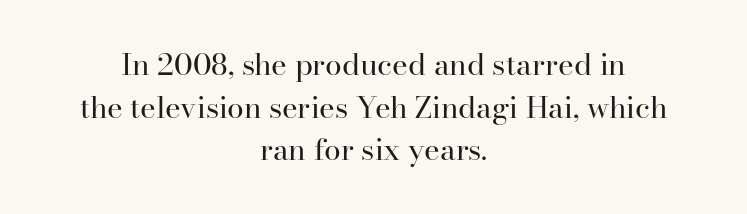
Q: Is the text bold? A: No.
Q: Is the text italic (slanted)? A: No, it is upright.
Q: Is the typeface a serif or a sans-serif typeface? A: Serif.
Q: Is the text underlined? A: No.
Q: How is the paragraph aligned? A: Centered.
Q: Is the spacing between letters normal or unusually wide? A: Normal.
Q: Is the spacing between lines tight, normal or loose? A: Normal.
Q: Width (condensed, normal, or wide)? A: Normal.
Q: Stroke contrast? A: High.
Q: x-height? A: Small.
Q: Monospaced? A: No.
